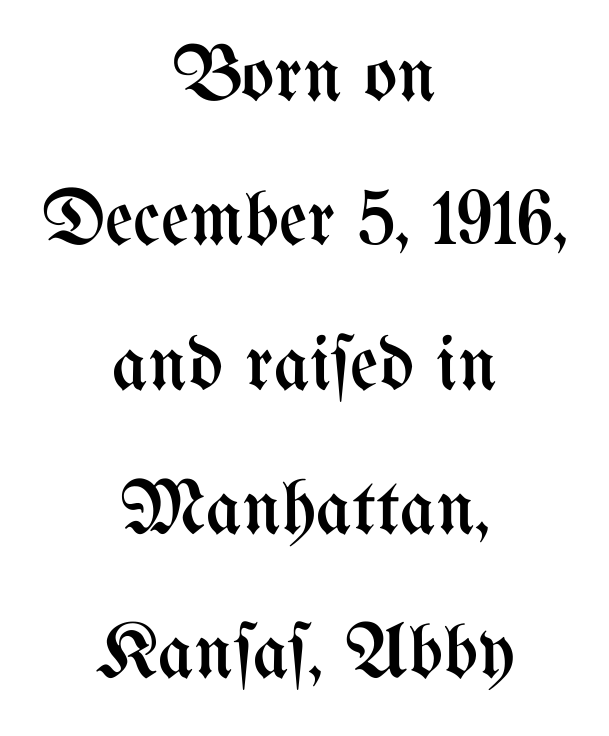
{"italic": "no", "bold": "no", "weight": "regular", "width": "condensed", "stroke_contrast": "medium", "x_height": "medium", "monospaced": "no", "underline": "no", "align": "center", "line_spacing_ratio": 1.85, "letter_spacing": "normal", "letter_spacing_em": 0.0, "glyph_px": 78}
